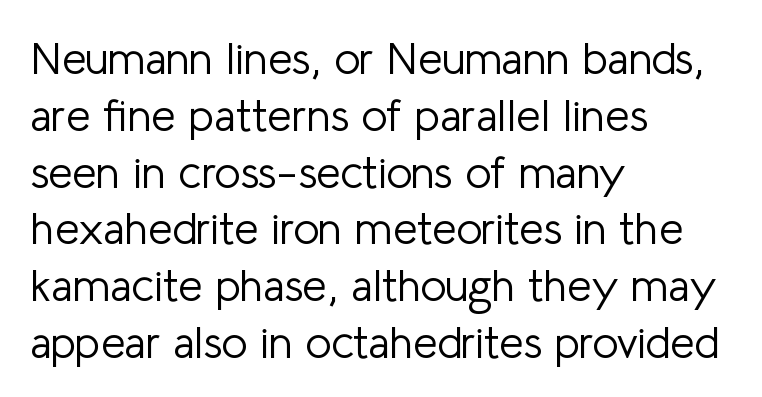
{"serif": "no", "italic": "no", "bold": "no", "weight": "light", "width": "normal", "stroke_contrast": "low", "x_height": "medium", "monospaced": "no", "underline": "no", "align": "left", "line_spacing": "normal", "line_spacing_ratio": 1.29, "letter_spacing": "normal", "letter_spacing_em": 0.0, "glyph_px": 44}
